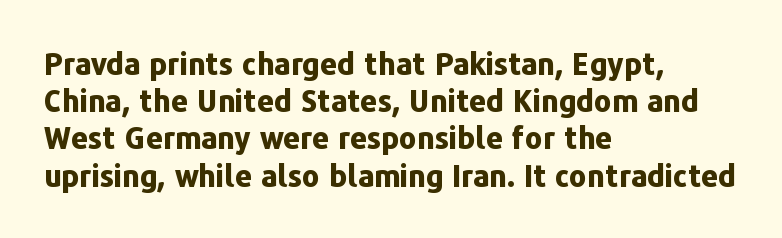
Q: Is the text bold? A: Yes.
Q: Is the text italic (slanted)? A: No, it is upright.
Q: Is the typeface a serif or a sans-serif typeface? A: Sans-serif.
Q: Is the text underlined? A: No.
Q: How is the paragraph aligned? A: Left-aligned.
Q: Is the spacing between letters normal or unusually wide? A: Normal.
Q: Width (condensed, normal, or wide)? A: Normal.
Q: Stroke contrast? A: Low.
Q: x-height? A: Medium.
Q: Monospaced? A: No.
